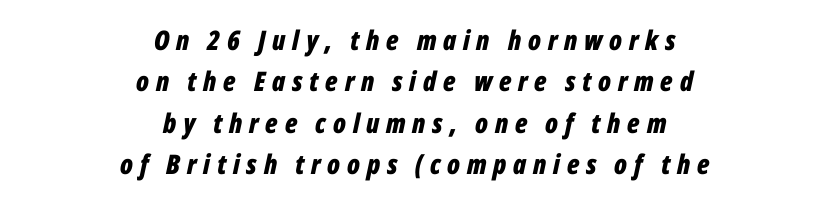
{"italic": "yes", "lean": "right", "slant_degrees": 12, "bold": "yes", "underline": "no", "align": "center", "line_spacing": "normal", "line_spacing_ratio": 1.53, "letter_spacing": "wide", "letter_spacing_em": 0.25, "glyph_px": 27}
